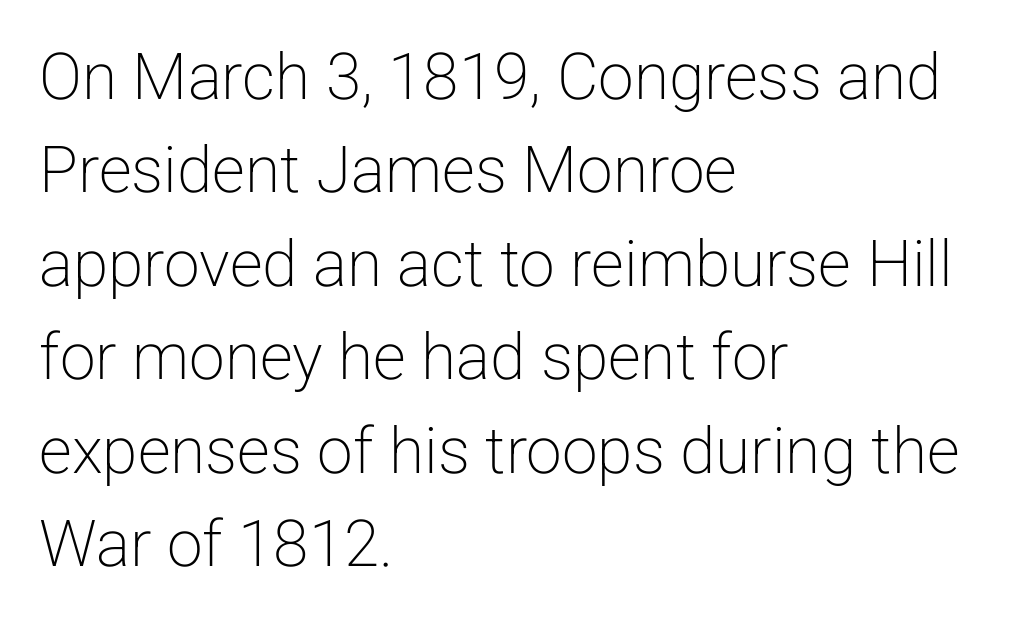
Looks like regular typesetting: each glyph gets only the width it needs. What's the leading like? Ordinary, nothing unusual. Letters rest on an invisible, unmarked baseline. Every character sits straight up, as roman type does. The gaps between neighbouring characters are ordinary and unremarkable.
